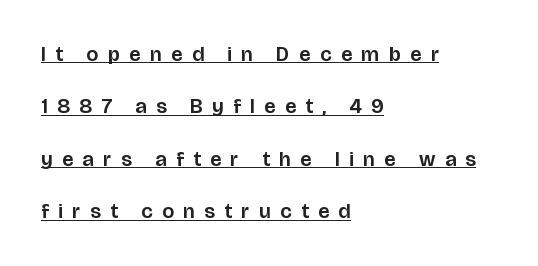
{"italic": "no", "underline": "yes", "align": "left", "line_spacing": "loose", "line_spacing_ratio": 2.5, "letter_spacing": "wide", "letter_spacing_em": 0.46, "glyph_px": 21}
